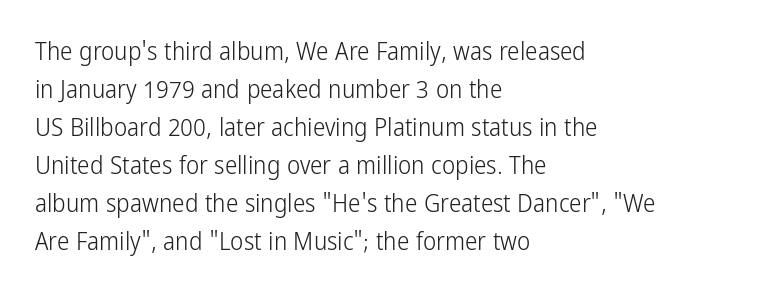
{"italic": "no", "bold": "no", "underline": "no", "align": "left", "line_spacing": "normal", "line_spacing_ratio": 1.52, "letter_spacing": "normal", "letter_spacing_em": 0.0, "glyph_px": 25}
